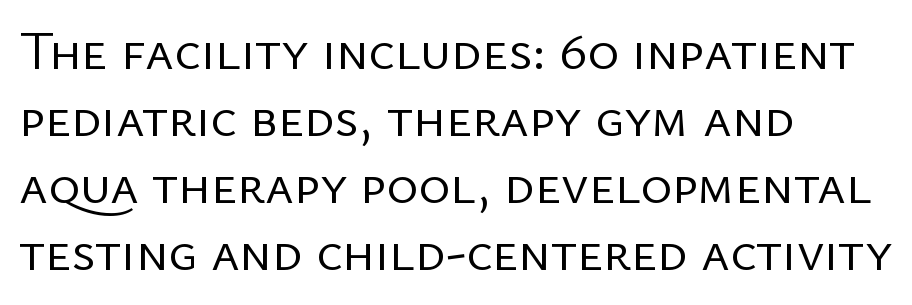
{"serif": "no", "italic": "no", "bold": "no", "weight": "regular", "width": "normal", "stroke_contrast": "low", "x_height": "medium", "monospaced": "no", "underline": "no", "align": "left", "line_spacing_ratio": 1.24, "letter_spacing": "normal", "letter_spacing_em": 0.0, "glyph_px": 54}
